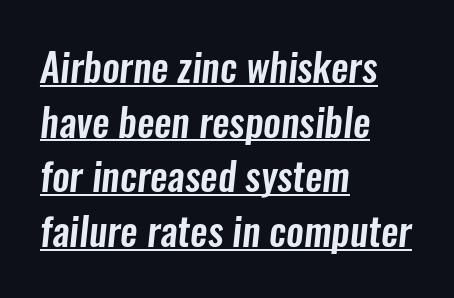
Q: Is the typeface a serif or a sans-serif typeface? A: Sans-serif.
Q: Is the text underlined? A: Yes.
Q: How is the paragraph aligned? A: Left-aligned.
Q: Is the spacing between letters normal or unusually wide? A: Normal.
Q: Is the spacing between lines tight, normal or loose? A: Normal.
Q: Width (condensed, normal, or wide)? A: Condensed.
Q: Stroke contrast? A: Low.
Q: x-height? A: Medium.
Q: Monospaced? A: No.
